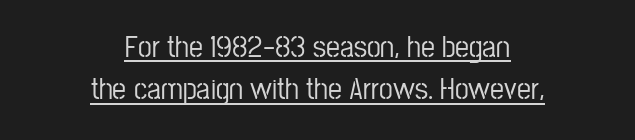
The image shows 31 px condensed sans-serif type, upright; set centered, normal line spacing (1.37x), normal letter spacing, underlined; low stroke contrast and a medium x-height.
